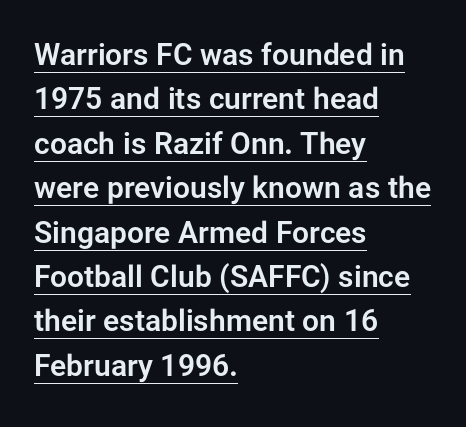
The tracking reads as untouched default to a designer's eye. Is there much room between lines? A standard amount, neither cramped nor airy. The letters advance in unequal steps, a hallmark of proportional type. Do the letters lean? They stand straight. Examine the stroke ends and you'll find no serifs.
